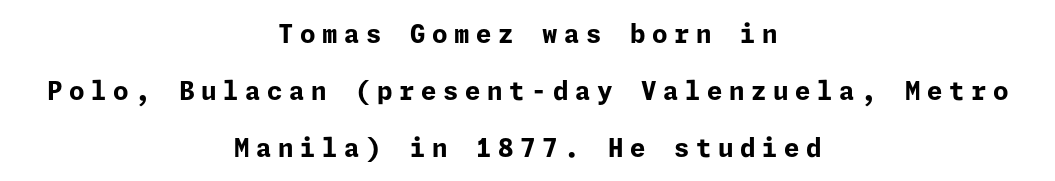
The image shows 25 px bold type, upright; set centered, loose line spacing (2.28x), unusually wide letter spacing (+0.26 em), not underlined.
